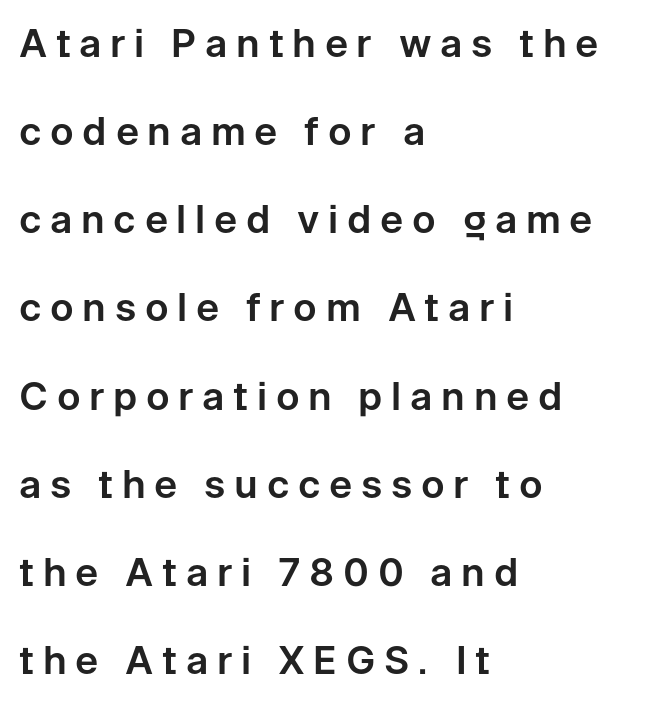
{"serif": "no", "italic": "no", "width": "normal", "stroke_contrast": "low", "x_height": "medium", "monospaced": "no", "underline": "no", "align": "left", "line_spacing": "loose", "line_spacing_ratio": 2.26, "letter_spacing": "wide", "letter_spacing_em": 0.22, "glyph_px": 39}
